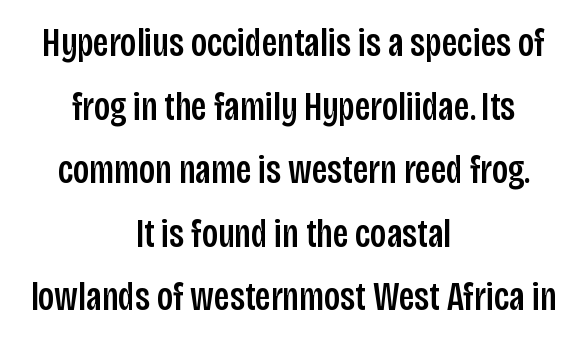
The image shows 40 px condensed sans-serif type, upright; set centered, normal line spacing (1.59x), normal letter spacing, not underlined; low stroke contrast and a large x-height.
